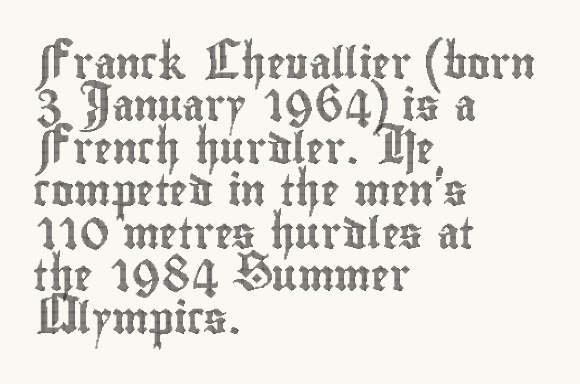
Q: Is the text italic (slanted)? A: No, it is upright.
Q: Is the text underlined? A: No.
Q: How is the paragraph aligned? A: Left-aligned.
Q: Is the spacing between letters normal or unusually wide? A: Normal.
Q: Is the spacing between lines tight, normal or loose? A: Normal.
Q: Width (condensed, normal, or wide)? A: Condensed.
Q: x-height? A: Small.
Q: Monospaced? A: No.
